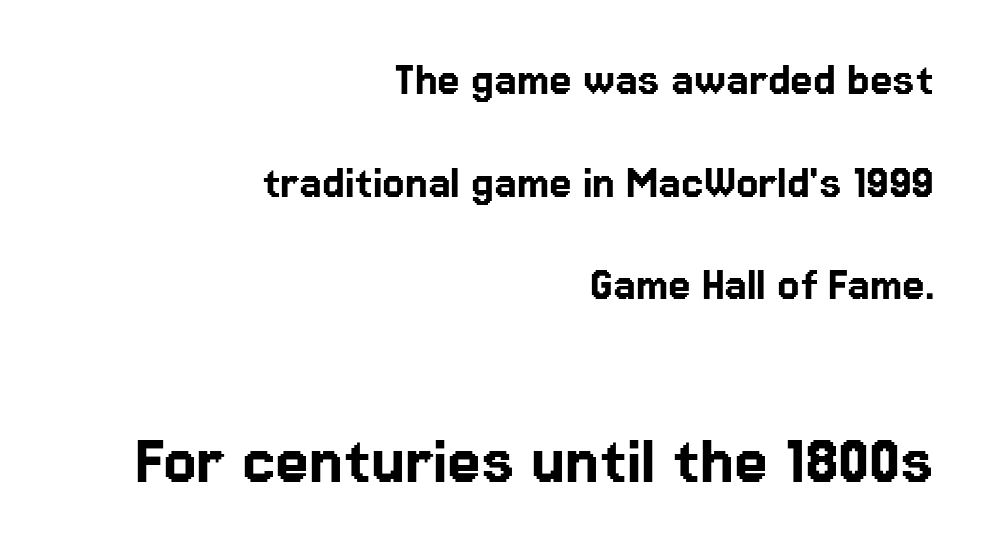
{"serif": "no", "italic": "no", "width": "normal", "stroke_contrast": "low", "x_height": "medium", "monospaced": "no", "underline": "no", "align": "right", "line_spacing": "loose", "line_spacing_ratio": 2.01, "letter_spacing": "normal", "letter_spacing_em": 0.0, "larger_block": "second", "size_ratio": 1.49, "glyph_px": 76}
